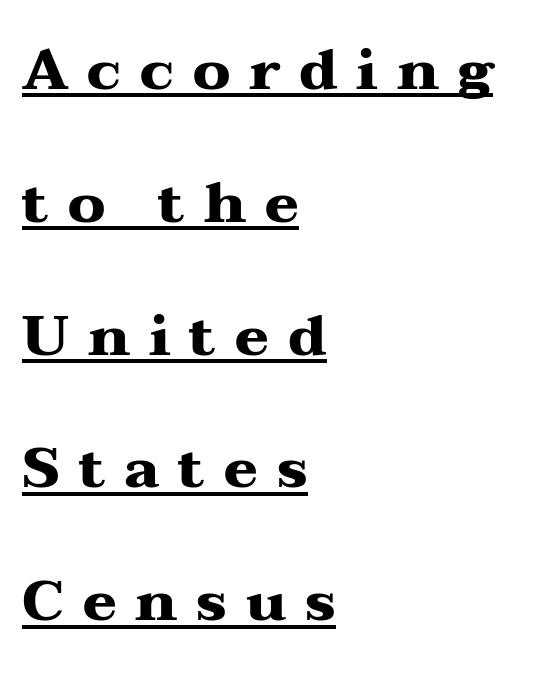
The rendering anchors every line to the left-hand side. The passage shown is typed in a proportional face where columns would drift. Compared with typical paragraphs, the rows here are farther apart. Heavy, bold letterforms.
